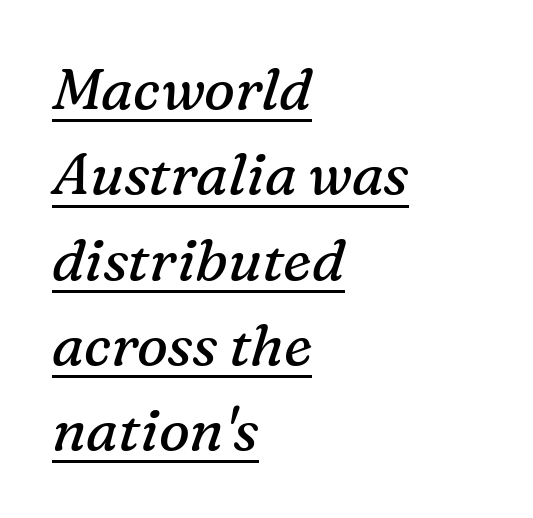
Casual observation: everything's shoved over to the left. This block has exactly the height ordinary leading produces. No extra tracking has been applied to these lines. Descenders here cross a horizontal rule under the line. The letters advance in unequal steps, a hallmark of proportional type. The font's italic variant was chosen for this text.
